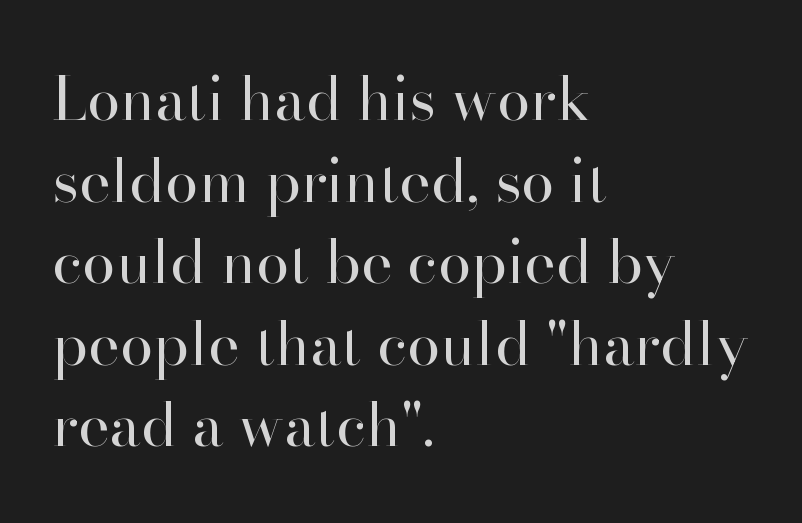
The image shows 60 px regular-weight serif type, upright; set left-aligned, normal line spacing (1.36x), normal letter spacing, not underlined; high stroke contrast and a small x-height.
